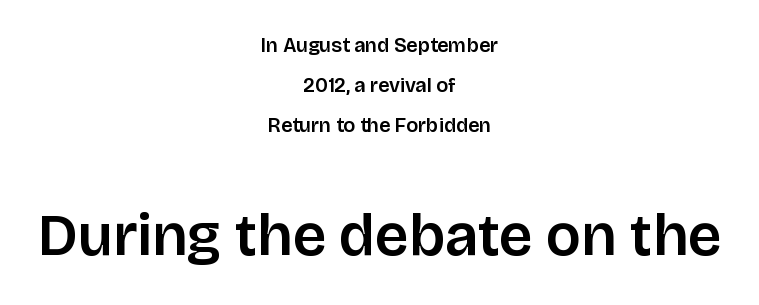
The type is set solid horizontally, with unmodified tracking. The passage shown is typed in a proportional face where columns would drift. Note: smaller setting up top, larger setting below. A student would call this center alignment; a typographer would say set centered. Italic: no, the glyphs are upright roman.
